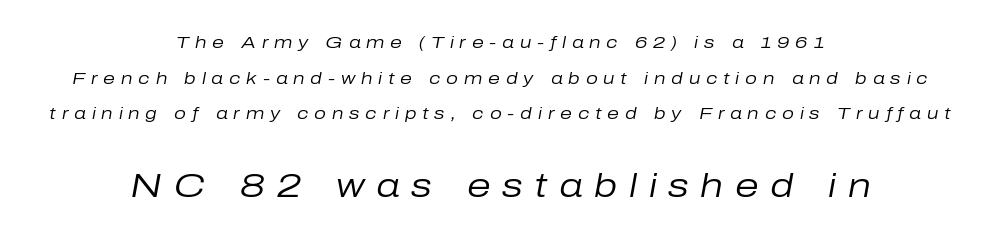
Nothing heavy about these letters — not bold at all. The specimen omits any rule beneath the text block's lines. The rendering enlarges the type as you move from the upper chunk to the lower. A student would call this center alignment; a typographer would say set centered.
